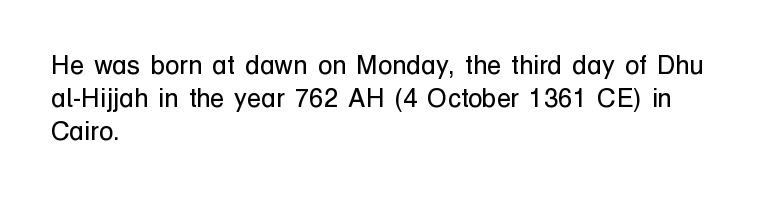
{"italic": "no", "bold": "no", "underline": "no", "align": "left", "line_spacing": "normal", "line_spacing_ratio": 1.27, "letter_spacing": "normal", "letter_spacing_em": 0.0, "glyph_px": 26}
